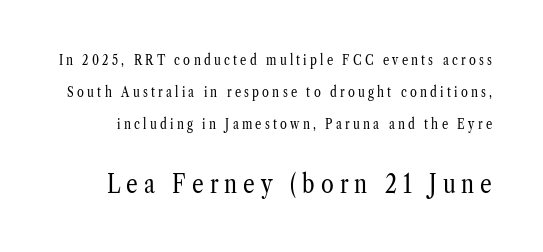
Quick note: interline space is abundant. The strokes are not fattened; the text isn't bold. Two sizes are in play, and the larger belongs to the second block. Every character sits straight up, as roman type does.
